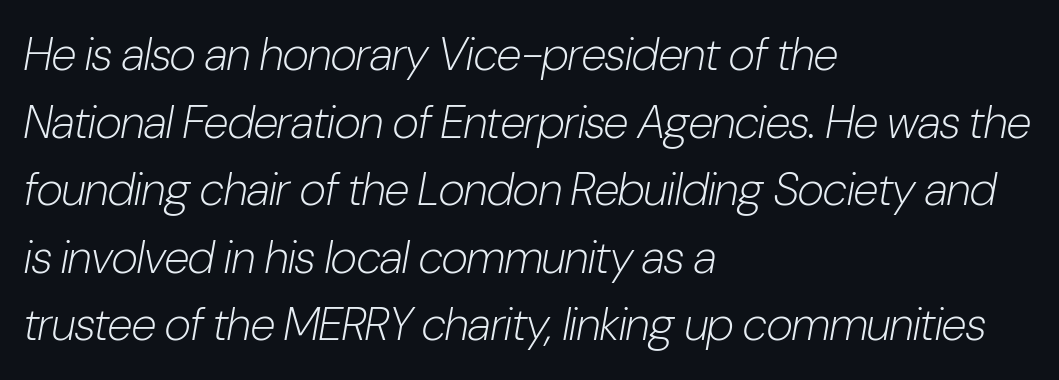
Q: Is the text bold? A: No.
Q: Is the text italic (slanted)? A: Yes, it leans right by about 10 degrees.
Q: Is the text underlined? A: No.
Q: How is the paragraph aligned? A: Left-aligned.
Q: Is the spacing between letters normal or unusually wide? A: Normal.
Q: Is the spacing between lines tight, normal or loose? A: Normal.
Q: Width (condensed, normal, or wide)? A: Condensed.
Q: Stroke contrast? A: Low.
Q: x-height? A: Medium.
Q: Monospaced? A: No.
